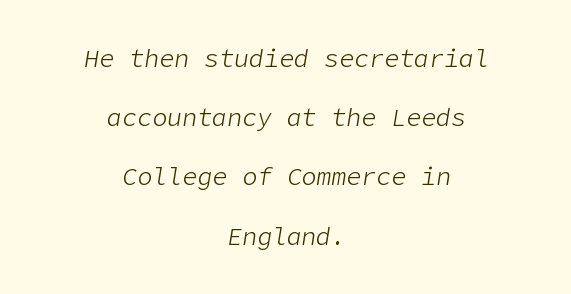
The image shows 25 px text type, italic (leaning right); set centered, loose line spacing (2.37x), normal letter spacing, not underlined.
